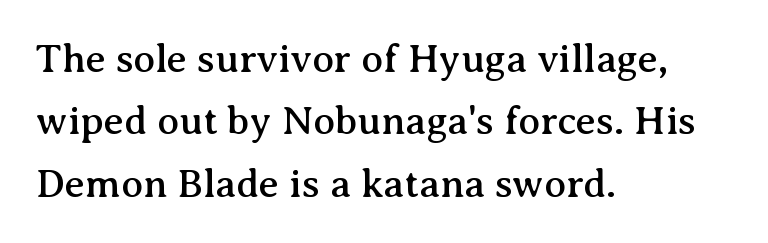
The image shows 40 px serif type, upright; set left-aligned, normal line spacing (1.56x), normal letter spacing, not underlined; medium stroke contrast and a medium x-height.
